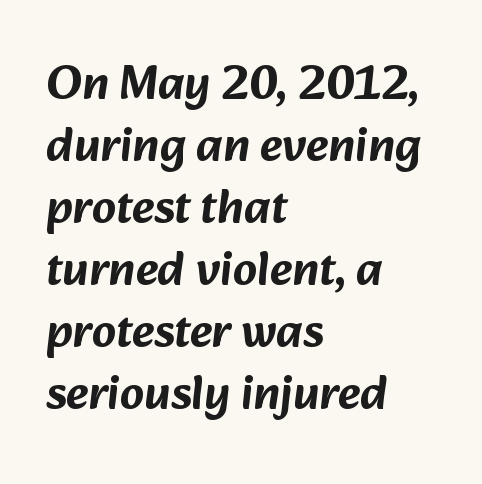
Line spacing here is normal. Caption: multi-line text, flush left, ragged right. Unlike a traditional serif, this face leaves its strokes unadorned. Each letter keeps its own natural width here, so spacing adapts to shape. The baseline area is clear. Characters follow at the spacing the type designer built in.
